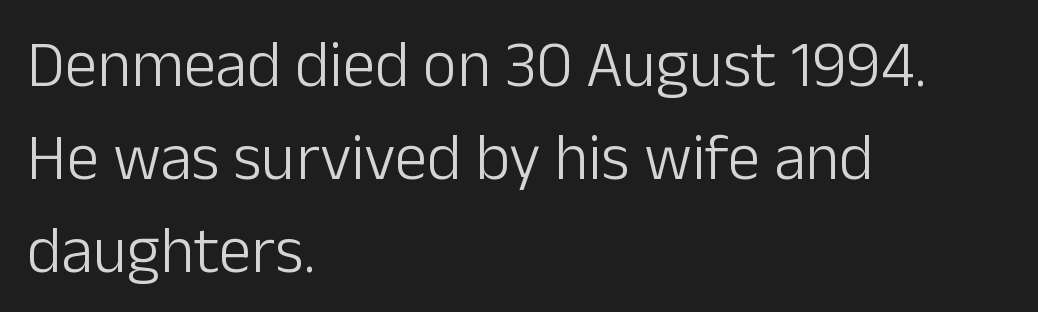
The lettering stays uniformly vertical, giving the passage a roman look. To sum up the face: it is a sans, with no serifs. The letters sit at their default tracking, neither squeezed nor spread. On a weight scale, this lands at 450 or below.
